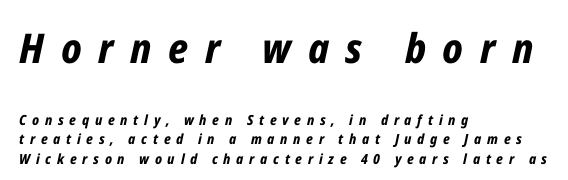
{"italic": "yes", "lean": "right", "slant_degrees": 12, "bold": "yes", "weight": "bold", "width": "condensed", "stroke_contrast": "low", "x_height": "medium", "monospaced": "no", "underline": "no", "align": "left", "line_spacing": "normal", "line_spacing_ratio": 1.41, "letter_spacing": "wide", "letter_spacing_em": 0.41, "larger_block": "first", "size_ratio": 2.93, "glyph_px": 41}
